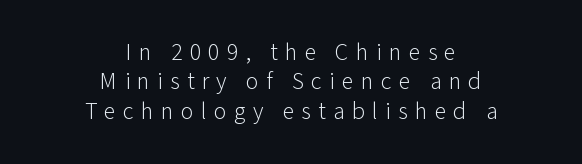
Posture: straight, roman, zero tilt. Counters stay open thanks to moderate or lighter strokes. The rag falls on both sides of this text block equally. The passage shown has open, widely tracked lettering throughout. The passage shown is not underscored anywhere.
